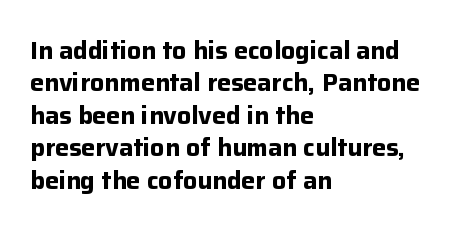
A typesetter would mark this as roman, not italic. The strokes are fattened all the way to bold. Beneath every word, the page is bare. The letters sit at their default tracking, neither squeezed nor spread. Notice how the passage keeps a crisp vertical edge on the left only. The lines sit at an ordinary, default distance from one another.
